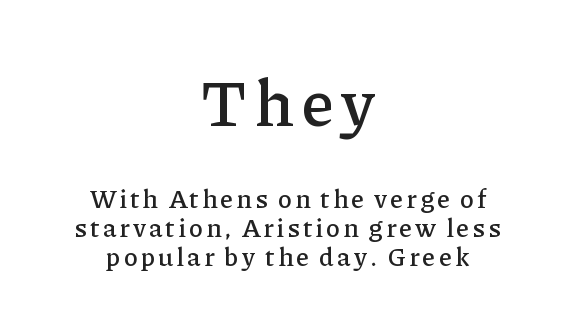
{"serif": "yes", "italic": "no", "width": "normal", "stroke_contrast": "low", "x_height": "medium", "monospaced": "no", "underline": "no", "align": "center", "line_spacing": "tight", "line_spacing_ratio": 1.12, "larger_block": "first", "size_ratio": 2.54, "glyph_px": 66}
